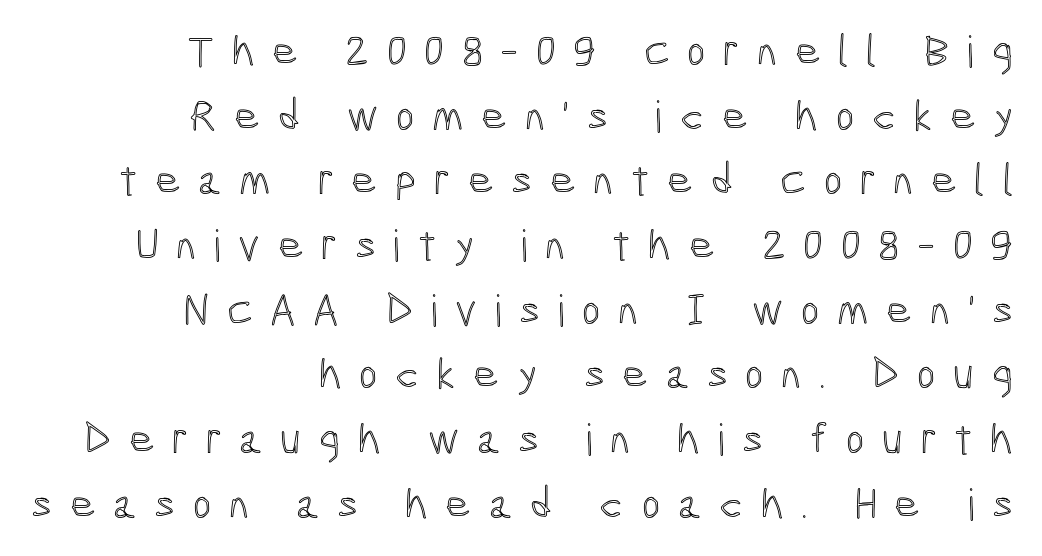
{"italic": "no", "width": "condensed", "x_height": "medium", "monospaced": "no", "underline": "no", "align": "right", "line_spacing": "normal", "line_spacing_ratio": 1.47, "letter_spacing": "wide", "letter_spacing_em": 0.4, "glyph_px": 44}
